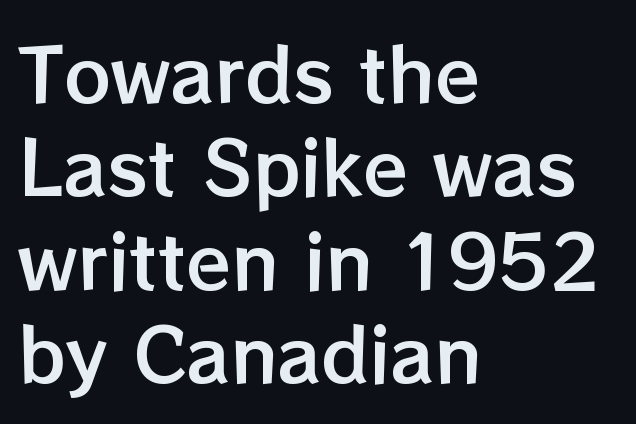
Descender tails drop into unmarked territory. The specimen reads as upright at a glance. Each new line begins a customary step beneath the previous one. Note the varied advance widths — an 'i' is clearly narrower than an 'm'.
